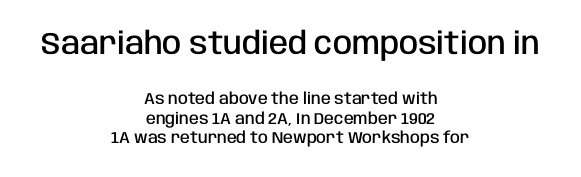
Q: Is the text bold? A: Semi-bold.
Q: Is the text italic (slanted)? A: No, it is upright.
Q: Is the typeface a serif or a sans-serif typeface? A: Sans-serif.
Q: Is the text underlined? A: No.
Q: How is the paragraph aligned? A: Centered.
Q: Is the spacing between letters normal or unusually wide? A: Normal.
Q: Which block of text is set in a larger size, the first (top) or the second (bottom)? A: The first (top) one.
Q: Width (condensed, normal, or wide)? A: Condensed.
Q: Stroke contrast? A: Low.
Q: x-height? A: Large.
Q: Monospaced? A: No.
